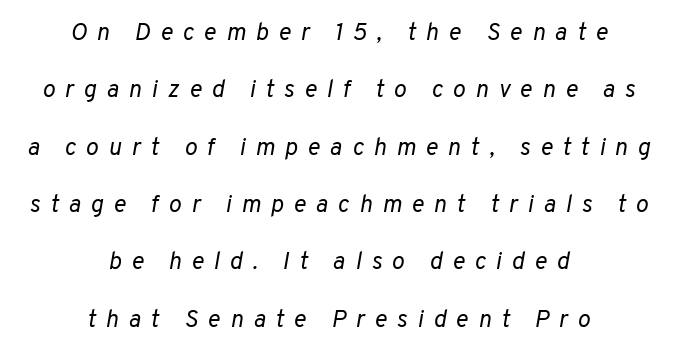
The image shows 24 px text type, italic (leaning right); set centered, loose line spacing (2.39x), unusually wide letter spacing (+0.41 em), not underlined.
